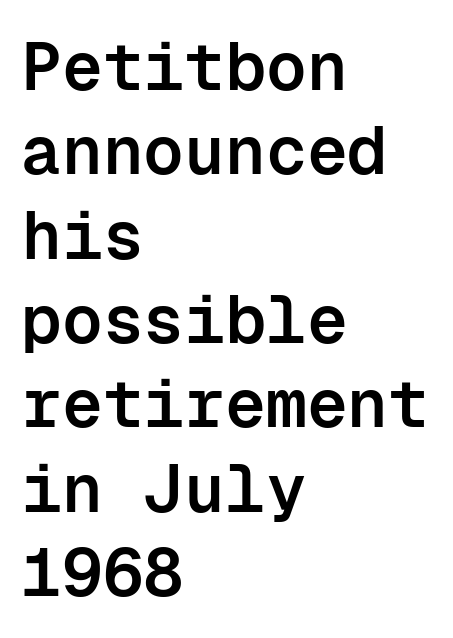
Q: Is the text bold? A: Semi-bold.
Q: Is the text italic (slanted)? A: No, it is upright.
Q: Is the typeface a serif or a sans-serif typeface? A: Sans-serif.
Q: Is the text underlined? A: No.
Q: How is the paragraph aligned? A: Left-aligned.
Q: Is the spacing between letters normal or unusually wide? A: Normal.
Q: Width (condensed, normal, or wide)? A: Normal.
Q: Stroke contrast? A: Low.
Q: x-height? A: Medium.
Q: Monospaced? A: Yes.
